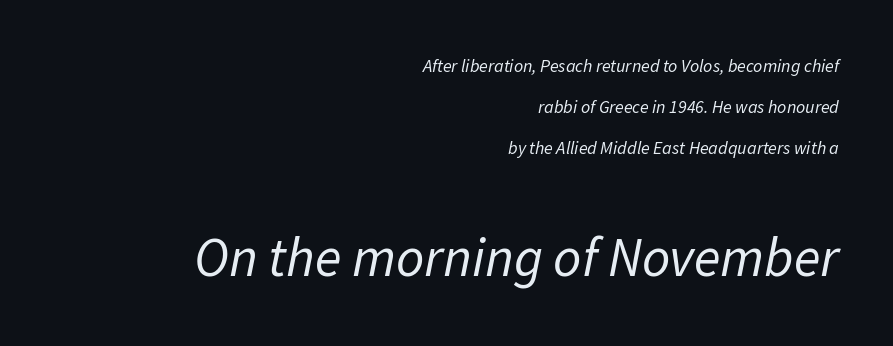
Q: Is the text bold? A: No.
Q: Is the text italic (slanted)? A: Yes, it leans right by about 11 degrees.
Q: Is the text underlined? A: No.
Q: How is the paragraph aligned? A: Right-aligned.
Q: Is the spacing between letters normal or unusually wide? A: Normal.
Q: Is the spacing between lines tight, normal or loose? A: Loose.
Q: Which block of text is set in a larger size, the first (top) or the second (bottom)? A: The second (bottom) one.
Q: Width (condensed, normal, or wide)? A: Normal.
Q: Stroke contrast? A: Low.
Q: x-height? A: Medium.
Q: Monospaced? A: No.
